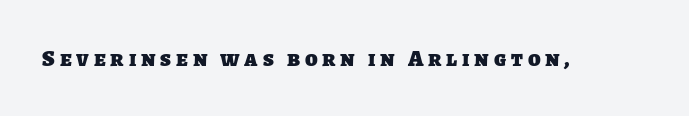
Words appear elongated and porous because spacing is wide. Words float on clear page, feet unadorned. The face used here has the dense, thick strokes of a bold.
